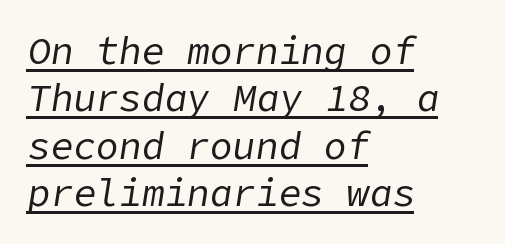
{"italic": "yes", "lean": "right", "slant_degrees": 9, "bold": "no", "weight": "regular", "width": "normal", "stroke_contrast": "low", "x_height": "medium", "underline": "yes", "align": "left", "line_spacing": "normal", "line_spacing_ratio": 1.25, "letter_spacing": "normal", "letter_spacing_em": 0.0, "glyph_px": 38}
